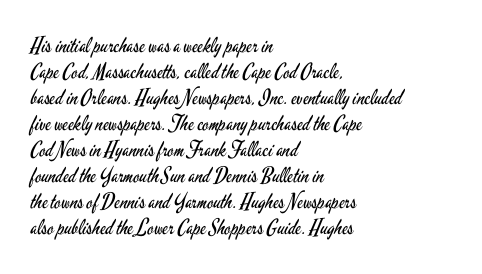
Unmarked baselines from the first word to the last. Students, note that the glyphs here touch the page at normal intervals. Which margin do the lines hug? The left one — the right edge is uneven. The typesetting does not lean heavy: it is not bold.
